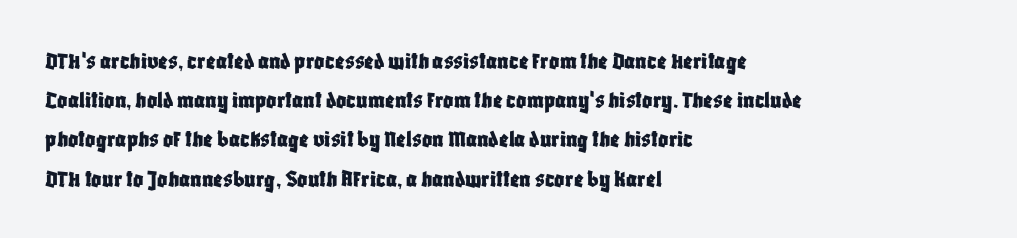
The image shows 25 px text type, upright; set left-aligned, normal line spacing (1.57x), normal letter spacing, not underlined.
